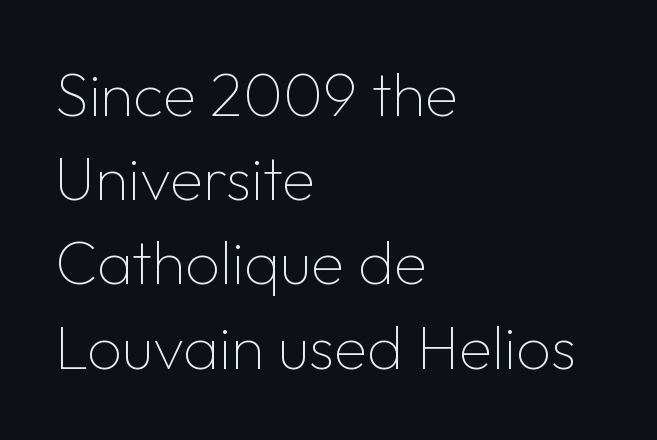
Q: Is the text bold? A: No.
Q: Is the text italic (slanted)? A: No, it is upright.
Q: Is the typeface a serif or a sans-serif typeface? A: Sans-serif.
Q: Is the text underlined? A: No.
Q: How is the paragraph aligned? A: Left-aligned.
Q: Is the spacing between letters normal or unusually wide? A: Normal.
Q: Is the spacing between lines tight, normal or loose? A: Normal.
Q: Width (condensed, normal, or wide)? A: Normal.
Q: Stroke contrast? A: Low.
Q: x-height? A: Medium.
Q: Monospaced? A: No.
